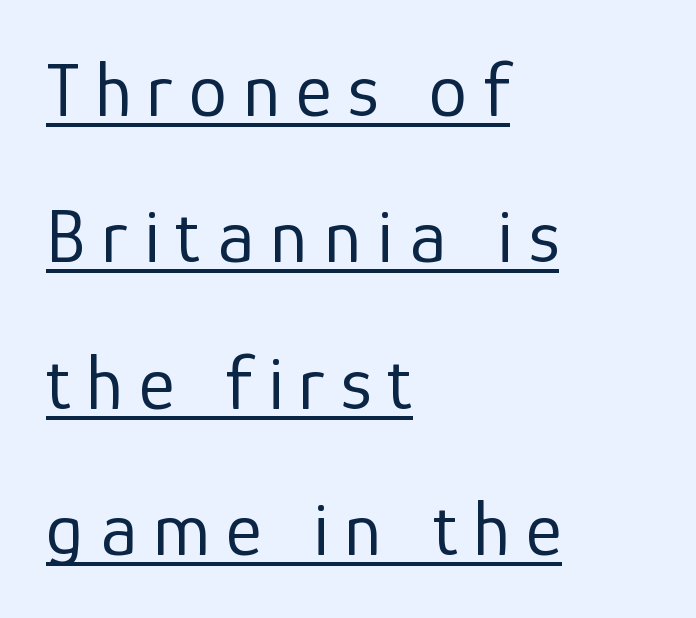
The typeface chosen for these lines omits serifs. The face used here is proportionally spaced, like ordinary book or web type. Characters remain perfectly vertical along every line. Is there much room between lines? Yes — plenty of vertical air separates them. Visually the block forms a straight wall on the left and a jagged coastline on the right. Between one letter and the next there's a generous, obvious gap.
